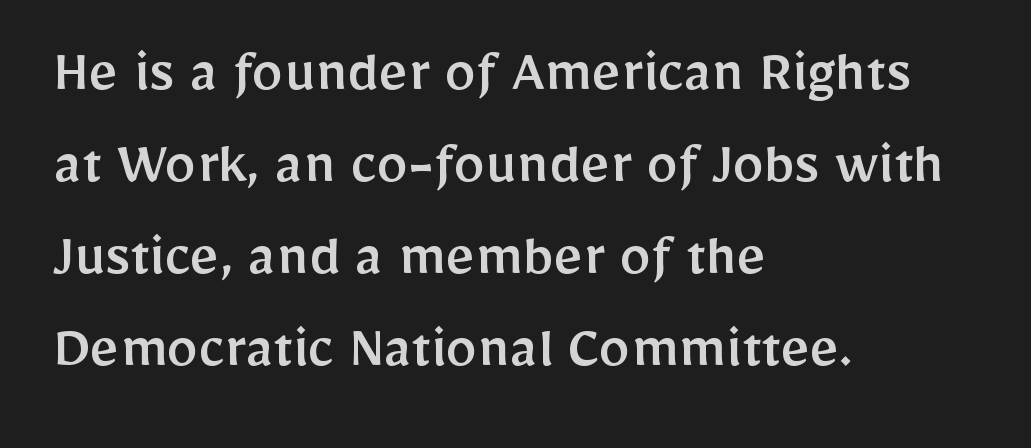
{"serif": "no", "italic": "no", "width": "normal", "stroke_contrast": "low", "x_height": "medium", "monospaced": "no", "underline": "no", "align": "left", "line_spacing": "normal", "line_spacing_ratio": 1.46, "letter_spacing": "normal", "letter_spacing_em": 0.0, "glyph_px": 63}
